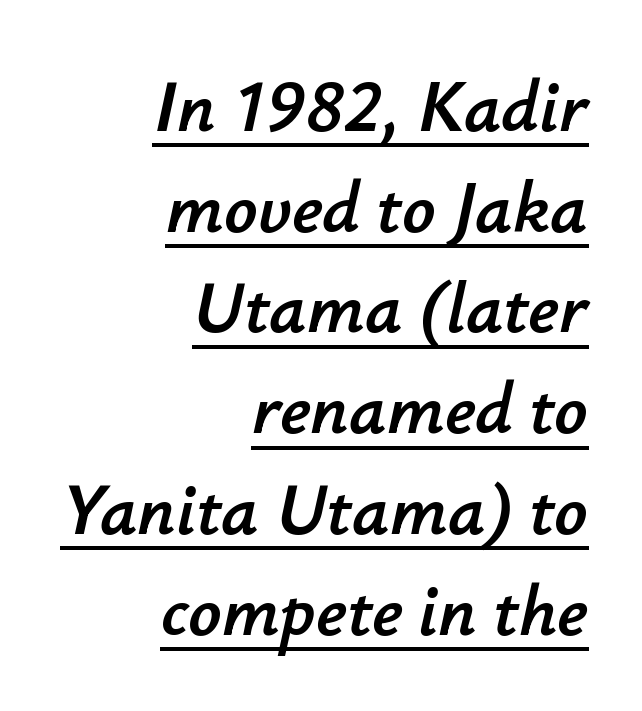
The image shows 73 px text type, italic (leaning right); set right-aligned, normal line spacing (1.38x), normal letter spacing, underlined; low stroke contrast and a small x-height.
